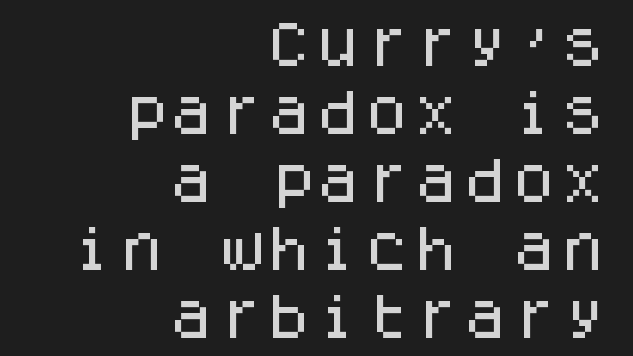
Q: Is the text italic (slanted)? A: No, it is upright.
Q: Is the typeface a serif or a sans-serif typeface? A: Sans-serif.
Q: Is the text underlined? A: No.
Q: How is the paragraph aligned? A: Right-aligned.
Q: Is the spacing between letters normal or unusually wide? A: Normal.
Q: Is the spacing between lines tight, normal or loose? A: Normal.
Q: Width (condensed, normal, or wide)? A: Normal.
Q: Stroke contrast? A: Low.
Q: x-height? A: Large.
Q: Monospaced? A: Yes.
